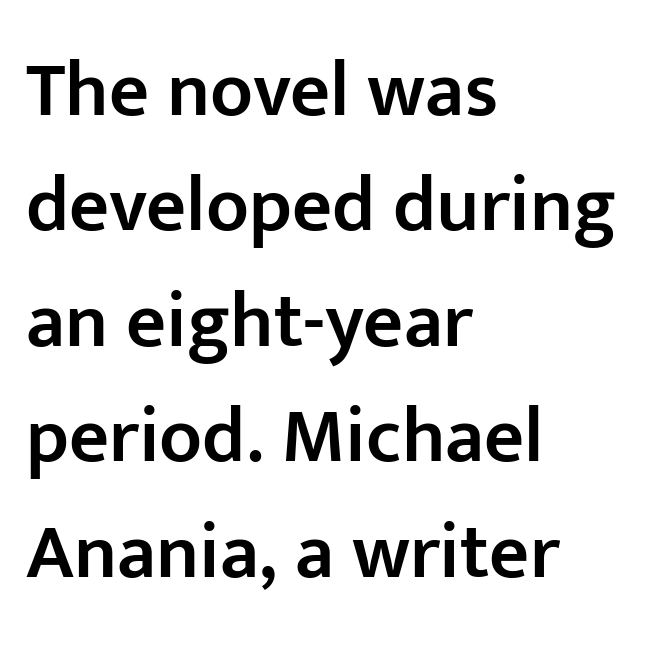
The image shows 78 px semibold sans-serif type, upright; set left-aligned, normal line spacing (1.48x), normal letter spacing, not underlined; low stroke contrast and a medium x-height.
